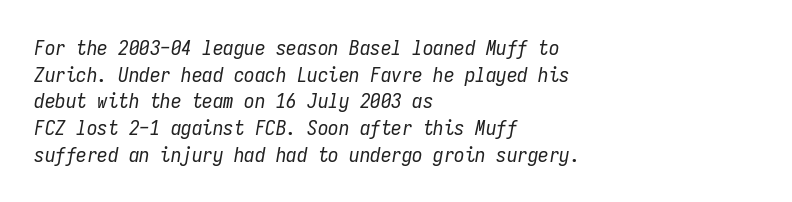
The image shows 21 px text type, italic (leaning right); set left-aligned, normal line spacing (1.27x), normal letter spacing, not underlined.
